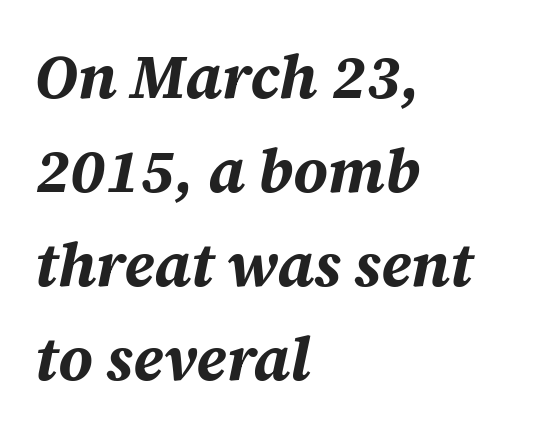
Notice how thick the strokes are: this is what a full bold looks like. The font's italic variant was chosen for this text. Do the characters align in a grid? No, the font is proportional. Casual observation: everything's shoved over to the left.
